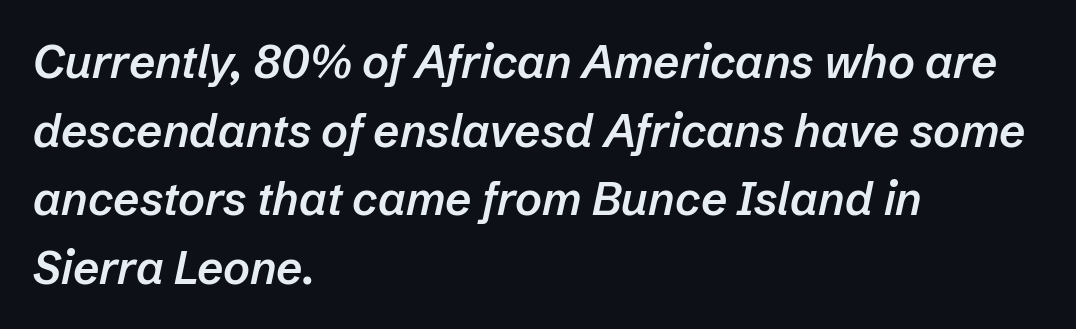
Q: Is the text bold? A: Semi-bold.
Q: Is the text italic (slanted)? A: Yes, it leans right by about 12 degrees.
Q: Is the text underlined? A: No.
Q: How is the paragraph aligned? A: Left-aligned.
Q: Is the spacing between letters normal or unusually wide? A: Normal.
Q: Is the spacing between lines tight, normal or loose? A: Normal.
Q: Width (condensed, normal, or wide)? A: Normal.
Q: Stroke contrast? A: Low.
Q: x-height? A: Medium.
Q: Monospaced? A: No.
